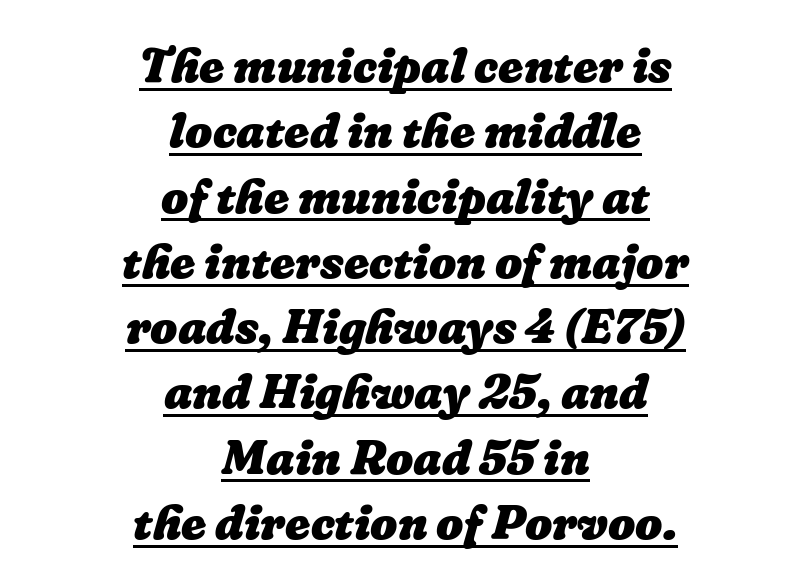
{"bold": "yes", "weight": "heavy", "width": "normal", "stroke_contrast": "low", "x_height": "medium", "monospaced": "no", "underline": "yes", "align": "center", "line_spacing": "normal", "line_spacing_ratio": 1.36, "letter_spacing": "normal", "letter_spacing_em": 0.0, "glyph_px": 48}
